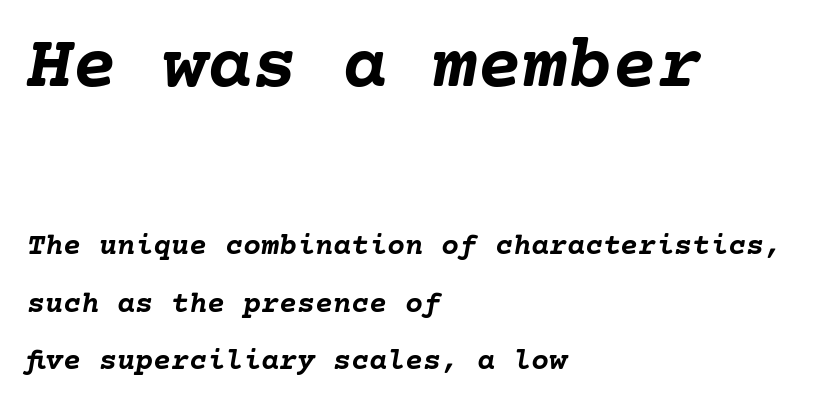
Q: Is the text bold? A: Yes.
Q: Is the text italic (slanted)? A: Yes, it leans right by about 10 degrees.
Q: Is the text underlined? A: No.
Q: How is the paragraph aligned? A: Left-aligned.
Q: Is the spacing between letters normal or unusually wide? A: Normal.
Q: Is the spacing between lines tight, normal or loose? A: Loose.
Q: Which block of text is set in a larger size, the first (top) or the second (bottom)? A: The first (top) one.
Q: Width (condensed, normal, or wide)? A: Normal.
Q: Stroke contrast? A: Low.
Q: x-height? A: Medium.
